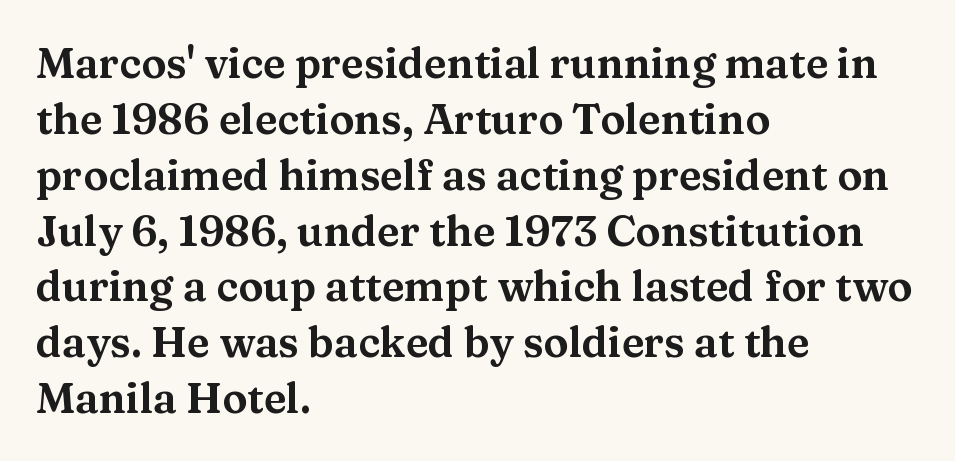
{"serif": "yes", "italic": "no", "width": "wide", "stroke_contrast": "medium", "x_height": "medium", "monospaced": "no", "underline": "no", "align": "left", "line_spacing": "normal", "line_spacing_ratio": 1.33, "letter_spacing": "normal", "letter_spacing_em": 0.0, "glyph_px": 42}
